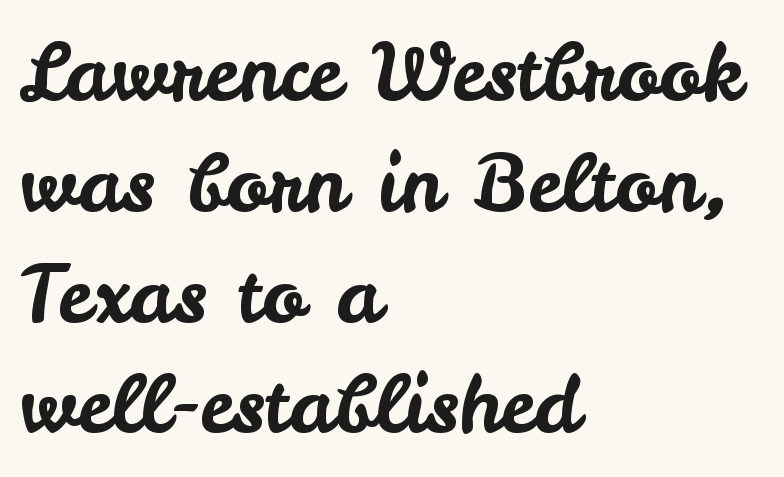
{"serif": "no", "width": "normal", "stroke_contrast": "low", "x_height": "small", "monospaced": "no", "underline": "no", "align": "left", "line_spacing": "normal", "line_spacing_ratio": 1.42, "letter_spacing": "normal", "letter_spacing_em": 0.0, "glyph_px": 78}
